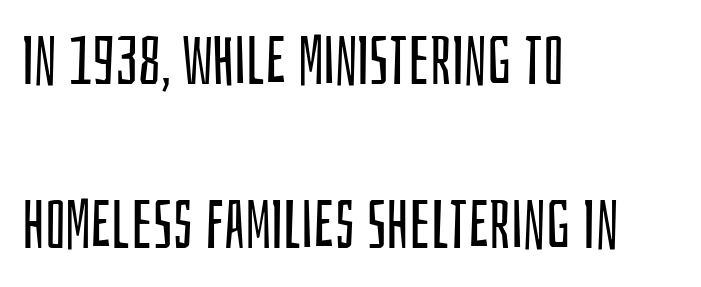
Notice how the stems are strictly vertical — no italics here. A great deal of white space separates one row of letters from the next. The passage shown is typeset with a sans-serif family. Looks like regular typesetting: each glyph gets only the width it needs. Compared with typical body copy, the letter spacing here is the same. All the whitespace from short lines collects on the right.
